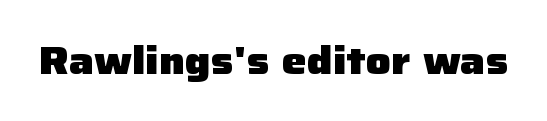
The image shows 39 px heavy sans-serif type, upright; set normal letter spacing, not underlined; low stroke contrast and a medium x-height.
